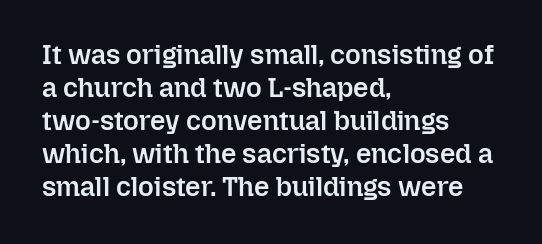
The compositor pushed each line to the left boundary. The space beneath each line is pristine and unruled. Moderately thickened strokes mark this as semibold type. Letter spacing: default. Quick note: not italic, upright.
